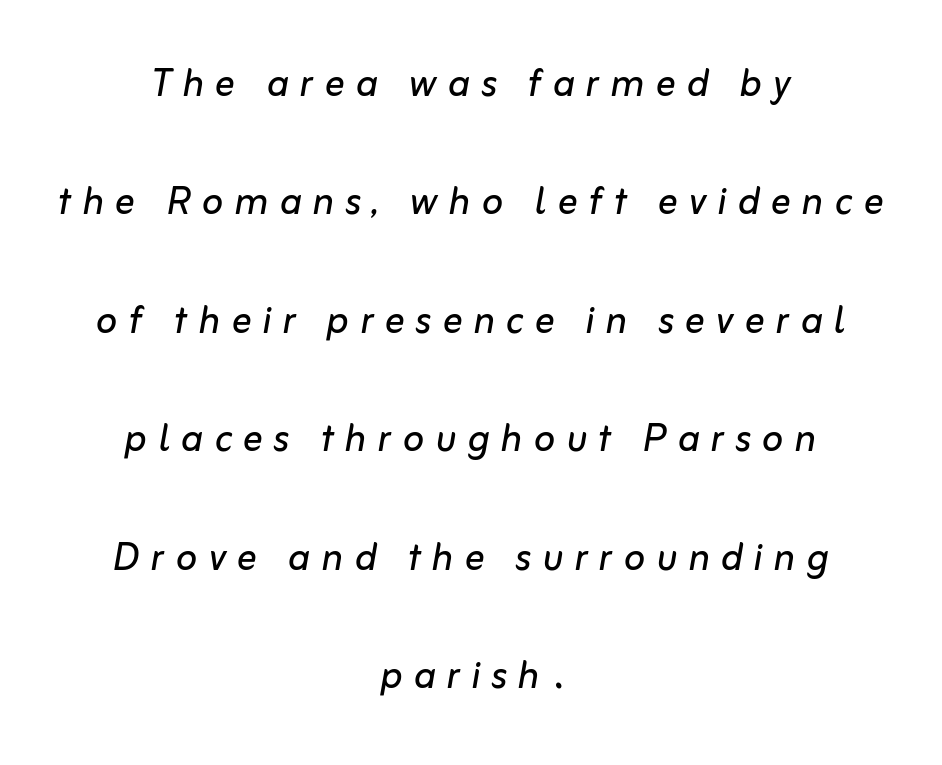
{"italic": "yes", "lean": "right", "slant_degrees": 10, "bold": "no", "weight": "regular", "width": "normal", "stroke_contrast": "low", "x_height": "medium", "monospaced": "no", "underline": "no", "align": "center", "line_spacing": "loose", "line_spacing_ratio": 2.37, "letter_spacing": "wide", "letter_spacing_em": 0.22, "glyph_px": 50}
